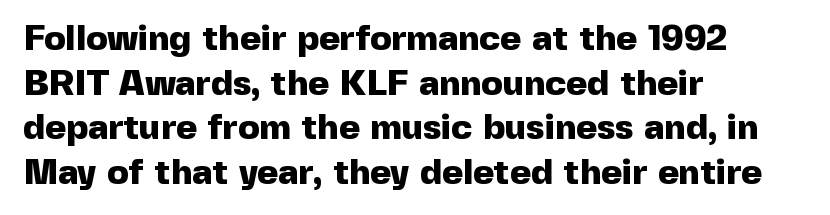
{"serif": "no", "italic": "no", "bold": "yes", "weight": "heavy", "width": "normal", "x_height": "medium", "monospaced": "no", "underline": "no", "align": "left", "line_spacing_ratio": 1.24, "letter_spacing": "normal", "letter_spacing_em": 0.0, "glyph_px": 36}
